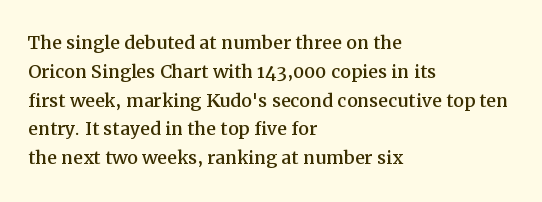
Q: Is the text italic (slanted)? A: No, it is upright.
Q: Is the text underlined? A: No.
Q: How is the paragraph aligned? A: Left-aligned.
Q: Is the spacing between letters normal or unusually wide? A: Normal.
